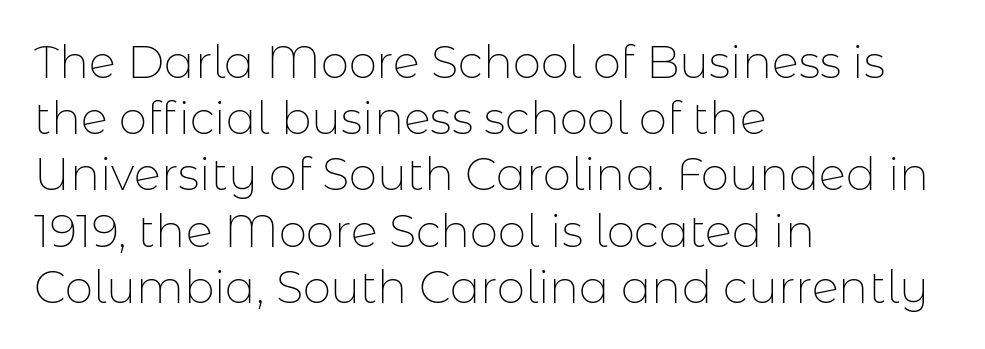
{"serif": "no", "italic": "no", "bold": "no", "weight": "thin", "width": "normal", "stroke_contrast": "low", "x_height": "medium", "monospaced": "no", "underline": "no", "align": "left", "line_spacing": "normal", "line_spacing_ratio": 1.25, "letter_spacing": "normal", "letter_spacing_em": 0.0, "glyph_px": 45}
